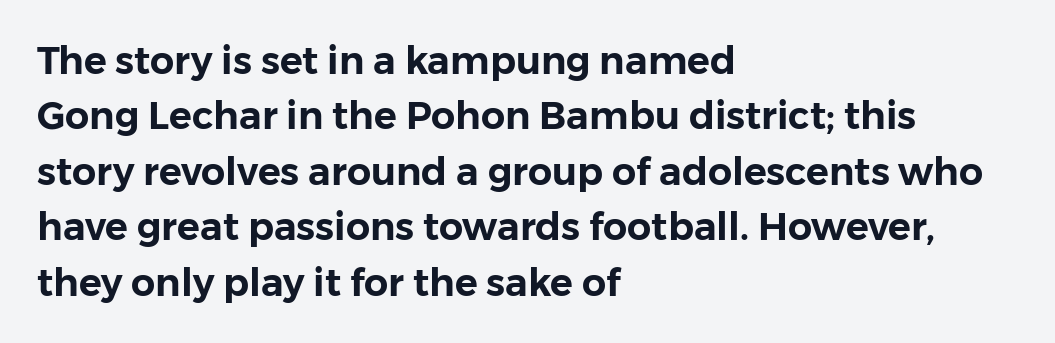
The space between consecutive lines is moderate. Classification — sans serif. The area under the type is left untouched. Compared with typical body copy, the letter spacing here is the same.
